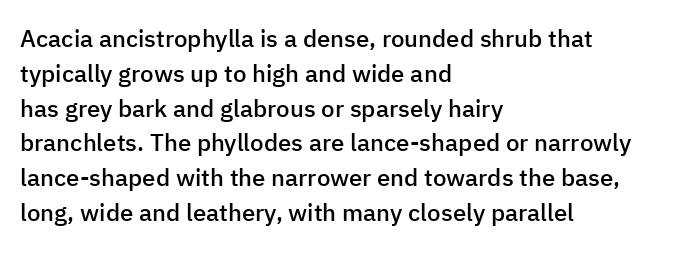
Q: Is the text bold? A: Semi-bold.
Q: Is the text italic (slanted)? A: No, it is upright.
Q: Is the text underlined? A: No.
Q: How is the paragraph aligned? A: Left-aligned.
Q: Is the spacing between letters normal or unusually wide? A: Normal.
Q: Is the spacing between lines tight, normal or loose? A: Normal.
